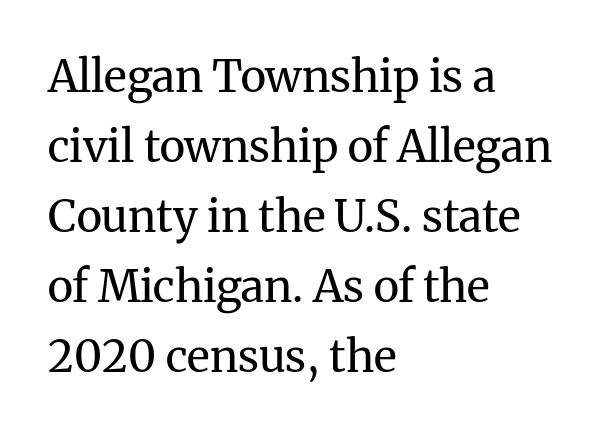
The image shows 44 px regular-weight serif type, upright; set left-aligned, normal line spacing (1.59x), normal letter spacing, not underlined; medium stroke contrast and a medium x-height.
